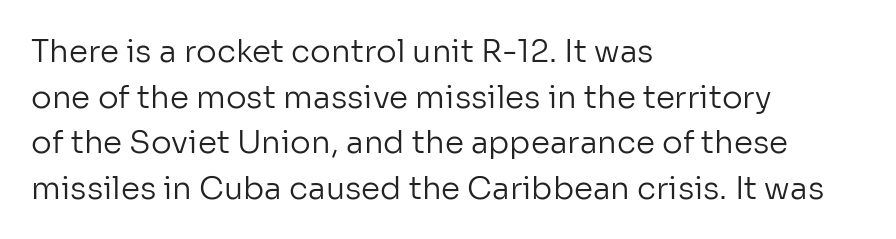
The image shows 31 px regular-weight sans-serif type, upright; set left-aligned, normal line spacing (1.47x), normal letter spacing, not underlined; low stroke contrast and a medium x-height.
